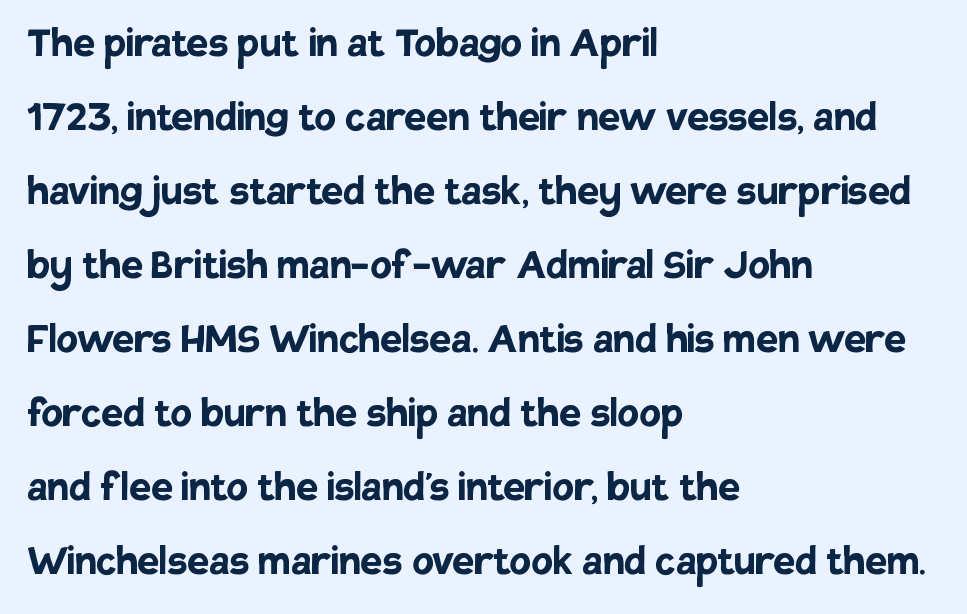
The designer left line spacing at the default. The letters stand straight up with perfectly vertical stems. Heft: maximum for text — a bold. Bare-footed words on every line. This sample has the flowing, uneven cadence of proportional lettering.
